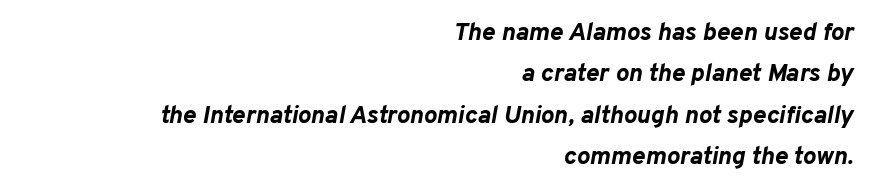
{"italic": "yes", "lean": "right", "slant_degrees": 10, "bold": "yes", "underline": "no", "align": "right", "line_spacing": "normal", "line_spacing_ratio": 1.66, "letter_spacing": "normal", "letter_spacing_em": 0.0, "glyph_px": 25}
